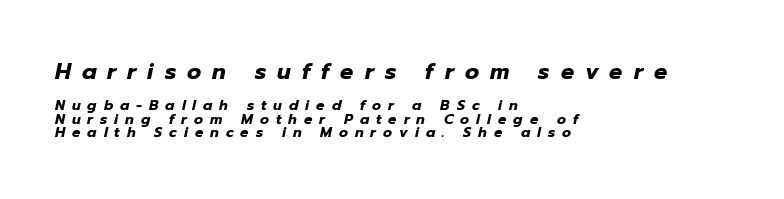
Q: Is the text bold? A: Yes.
Q: Is the text italic (slanted)? A: Yes, it leans right by about 12 degrees.
Q: Is the text underlined? A: No.
Q: How is the paragraph aligned? A: Left-aligned.
Q: Is the spacing between letters normal or unusually wide? A: Unusually wide.
Q: Is the spacing between lines tight, normal or loose? A: Tight.
Q: Which block of text is set in a larger size, the first (top) or the second (bottom)? A: The first (top) one.
